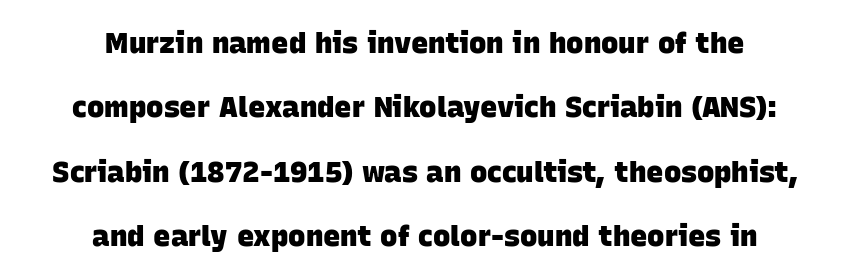
{"serif": "no", "bold": "yes", "weight": "heavy", "width": "normal", "stroke_contrast": "low", "x_height": "large", "monospaced": "no", "underline": "no", "align": "center", "line_spacing": "loose", "line_spacing_ratio": 2.22, "letter_spacing": "normal", "letter_spacing_em": 0.0, "glyph_px": 29}
